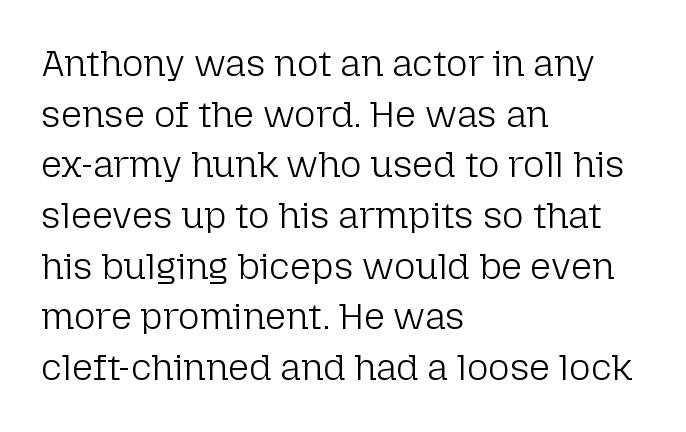
The image shows 37 px light sans-serif type, upright; set left-aligned, normal line spacing (1.37x), normal letter spacing, not underlined; low stroke contrast and a medium x-height.
